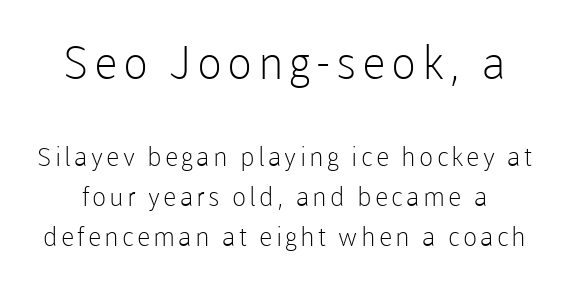
The image shows 46 px light sans-serif type, upright; set normal line spacing (1.54x), not underlined; the first (top) block is 1.77x larger; low stroke contrast and a medium x-height.
